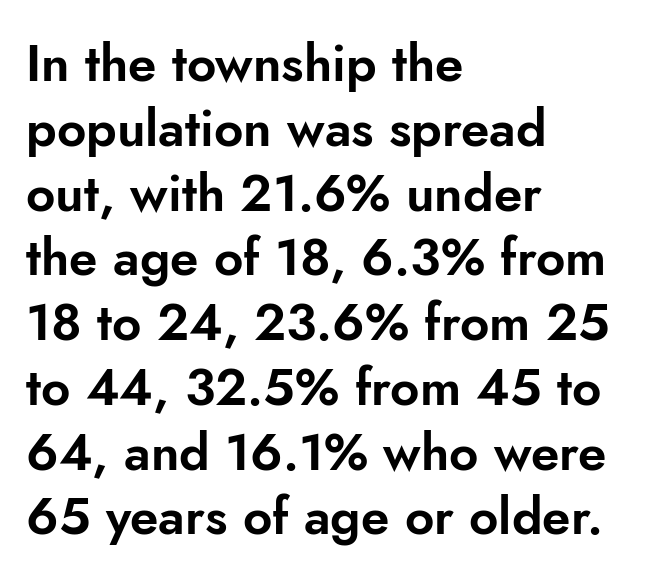
Q: Is the text italic (slanted)? A: No, it is upright.
Q: Is the typeface a serif or a sans-serif typeface? A: Sans-serif.
Q: Is the text underlined? A: No.
Q: How is the paragraph aligned? A: Left-aligned.
Q: Is the spacing between letters normal or unusually wide? A: Normal.
Q: Is the spacing between lines tight, normal or loose? A: Normal.
Q: Width (condensed, normal, or wide)? A: Normal.
Q: Stroke contrast? A: Low.
Q: x-height? A: Small.
Q: Monospaced? A: No.
